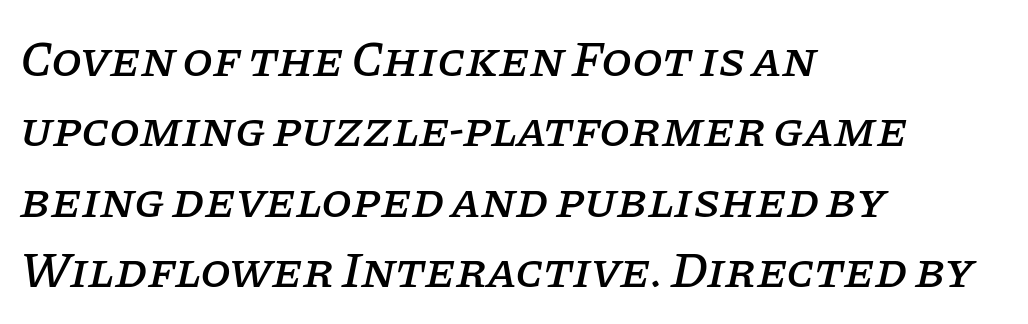
{"serif": "yes", "italic": "yes", "lean": "right", "slant_degrees": 11, "width": "normal", "stroke_contrast": "low", "x_height": "large", "monospaced": "no", "underline": "no", "align": "left", "line_spacing": "normal", "line_spacing_ratio": 1.41, "letter_spacing": "normal", "letter_spacing_em": 0.0, "glyph_px": 50}
